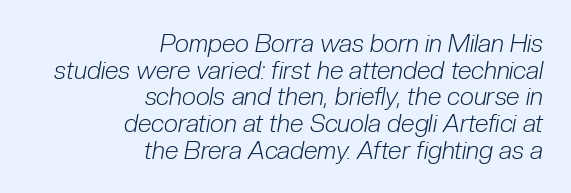
The image shows 25 px text type, italic (leaning right); set right-aligned, tight line spacing (1.07x), normal letter spacing, not underlined.
